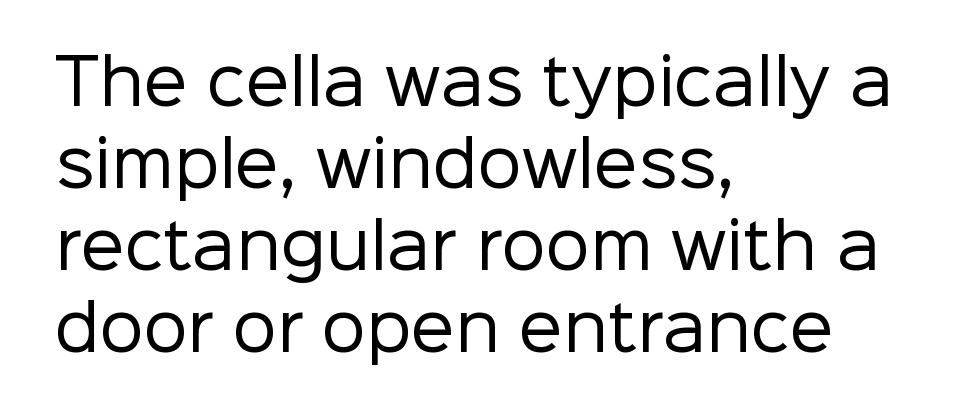
Q: Is the text bold? A: No.
Q: Is the text italic (slanted)? A: No, it is upright.
Q: Is the typeface a serif or a sans-serif typeface? A: Sans-serif.
Q: Is the text underlined? A: No.
Q: How is the paragraph aligned? A: Left-aligned.
Q: Is the spacing between letters normal or unusually wide? A: Normal.
Q: Is the spacing between lines tight, normal or loose? A: Normal.
Q: Width (condensed, normal, or wide)? A: Normal.
Q: Stroke contrast? A: Low.
Q: x-height? A: Medium.
Q: Monospaced? A: No.
